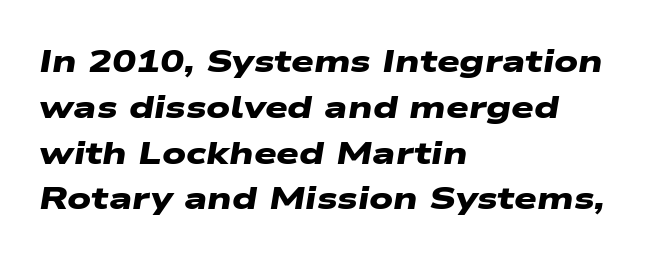
Q: Is the text bold? A: Yes.
Q: Is the typeface a serif or a sans-serif typeface? A: Sans-serif.
Q: Is the text underlined? A: No.
Q: How is the paragraph aligned? A: Left-aligned.
Q: Is the spacing between letters normal or unusually wide? A: Normal.
Q: Is the spacing between lines tight, normal or loose? A: Normal.
Q: Width (condensed, normal, or wide)? A: Wide.
Q: Stroke contrast? A: Low.
Q: x-height? A: Medium.
Q: Monospaced? A: No.
